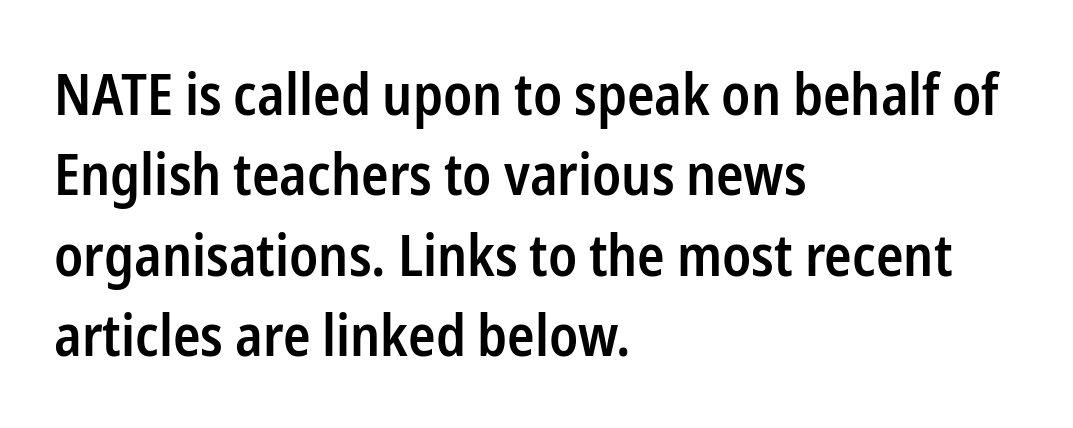
The image shows 57 px semibold, condensed sans-serif type, upright; set left-aligned, normal line spacing (1.41x), normal letter spacing, not underlined; low stroke contrast and a medium x-height.
